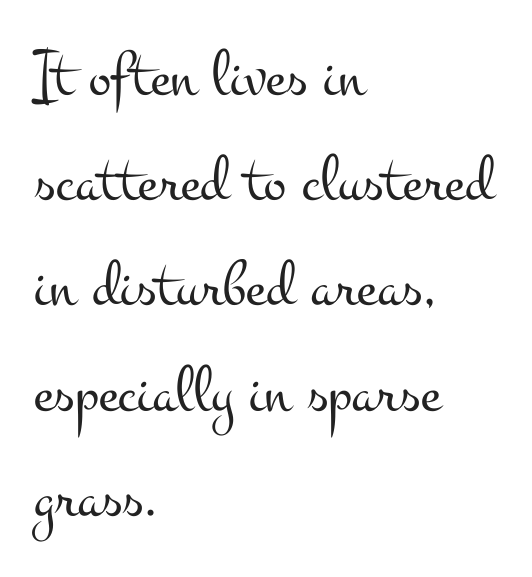
{"serif": "yes", "bold": "no", "weight": "light", "width": "wide", "stroke_contrast": "medium", "x_height": "small", "monospaced": "no", "underline": "no", "align": "left", "line_spacing": "normal", "line_spacing_ratio": 1.57, "letter_spacing": "normal", "letter_spacing_em": 0.0, "glyph_px": 67}
